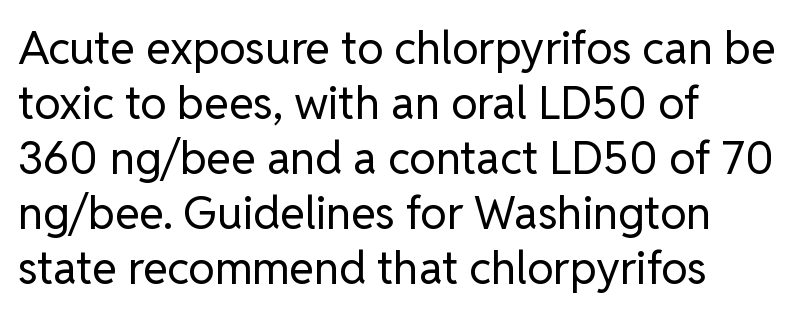
Style check: upright. These lines are rendered in a variable-pitch font. Does extra space separate the letters? No, they use regular spacing. All the whitespace from short lines collects on the right.
